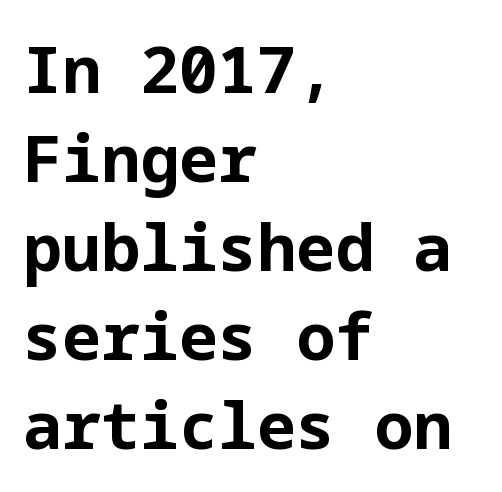
The image shows 65 px bold sans-serif type, upright; set left-aligned, normal line spacing (1.37x), normal letter spacing, not underlined; low stroke contrast and a medium x-height.
